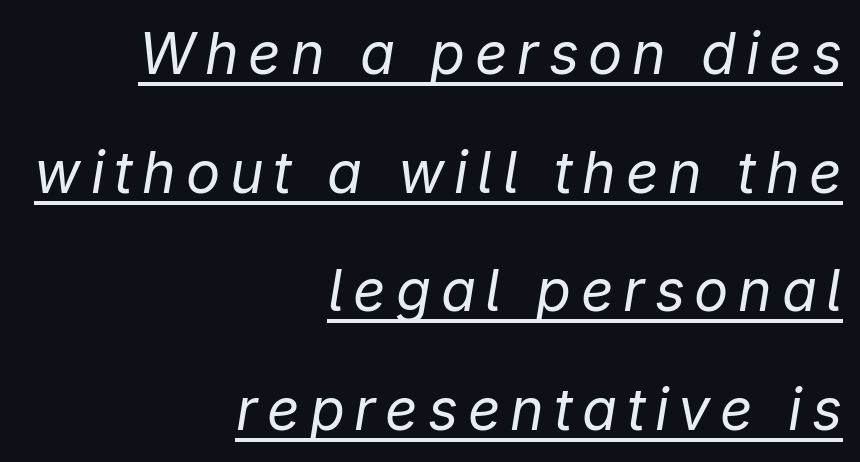
The image shows 57 px regular-weight type, italic (leaning right); set right-aligned, loose line spacing (2.08x), underlined; low stroke contrast and a medium x-height.
